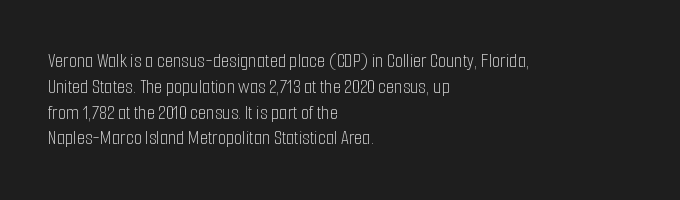
Q: Is the text bold? A: No.
Q: Is the text italic (slanted)? A: No, it is upright.
Q: Is the text underlined? A: No.
Q: How is the paragraph aligned? A: Left-aligned.
Q: Is the spacing between letters normal or unusually wide? A: Normal.
